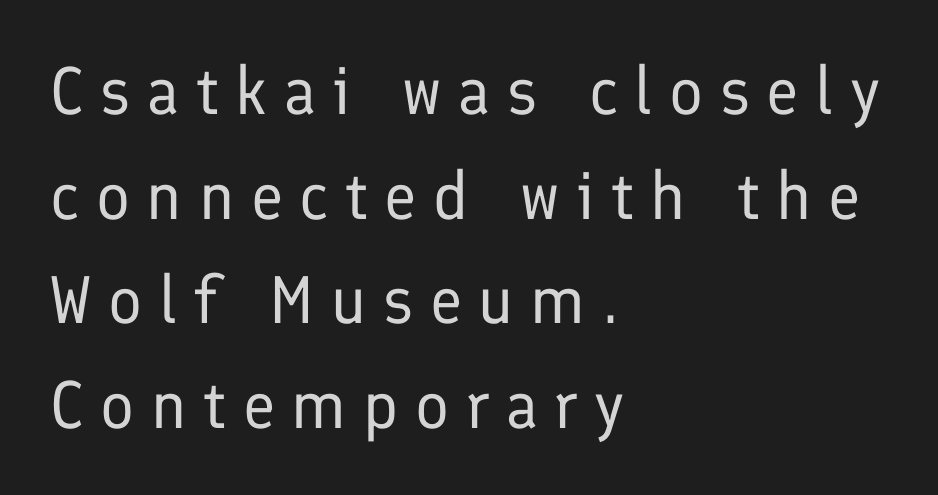
{"serif": "no", "italic": "no", "bold": "no", "weight": "regular", "width": "normal", "stroke_contrast": "low", "x_height": "medium", "monospaced": "no", "underline": "no", "align": "left", "line_spacing": "normal", "line_spacing_ratio": 1.56, "letter_spacing": "wide", "letter_spacing_em": 0.25, "glyph_px": 67}
